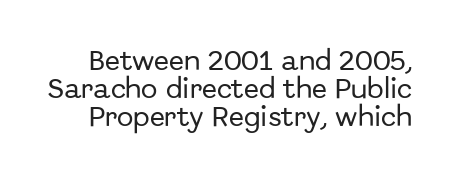
Q: Is the text italic (slanted)? A: No, it is upright.
Q: Is the text underlined? A: No.
Q: Is the spacing between letters normal or unusually wide? A: Normal.
Q: Is the spacing between lines tight, normal or loose? A: Normal.
